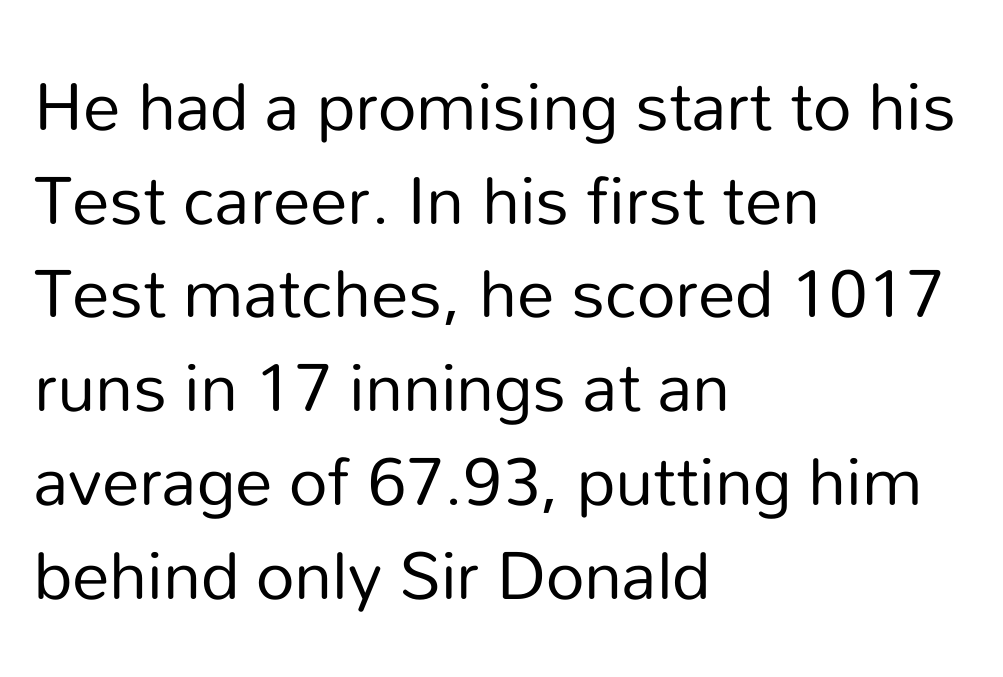
Q: Is the text bold? A: No.
Q: Is the text italic (slanted)? A: No, it is upright.
Q: Is the typeface a serif or a sans-serif typeface? A: Sans-serif.
Q: Is the text underlined? A: No.
Q: How is the paragraph aligned? A: Left-aligned.
Q: Is the spacing between letters normal or unusually wide? A: Normal.
Q: Is the spacing between lines tight, normal or loose? A: Normal.
Q: Width (condensed, normal, or wide)? A: Normal.
Q: Stroke contrast? A: Low.
Q: x-height? A: Medium.
Q: Monospaced? A: No.
